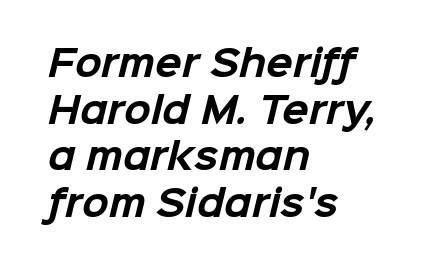
Q: Is the text bold? A: Yes.
Q: Is the typeface a serif or a sans-serif typeface? A: Sans-serif.
Q: Is the text underlined? A: No.
Q: How is the paragraph aligned? A: Left-aligned.
Q: Is the spacing between letters normal or unusually wide? A: Normal.
Q: Is the spacing between lines tight, normal or loose? A: Normal.
Q: Width (condensed, normal, or wide)? A: Normal.
Q: Stroke contrast? A: Low.
Q: x-height? A: Medium.
Q: Monospaced? A: No.
